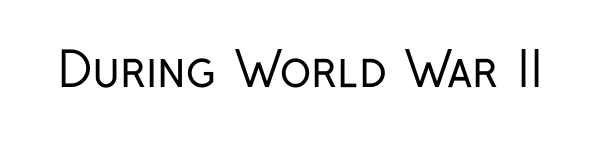
{"serif": "no", "italic": "no", "bold": "no", "weight": "regular", "width": "condensed", "stroke_contrast": "low", "x_height": "medium", "monospaced": "no", "underline": "no", "letter_spacing": "normal", "letter_spacing_em": 0.0, "glyph_px": 47}
